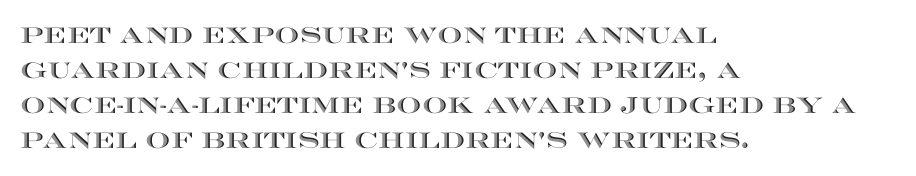
The image shows 22 px text type, upright; set left-aligned, normal line spacing (1.59x), normal letter spacing, not underlined.
